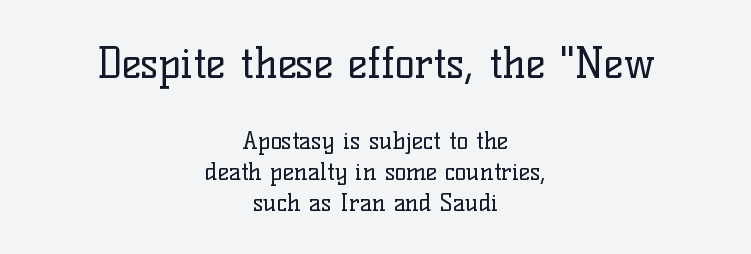
The image shows 42 px regular-weight serif type, upright; set centered, normal line spacing (1.29x), normal letter spacing, not underlined; the first (top) block is 1.75x larger; low stroke contrast and a medium x-height.
